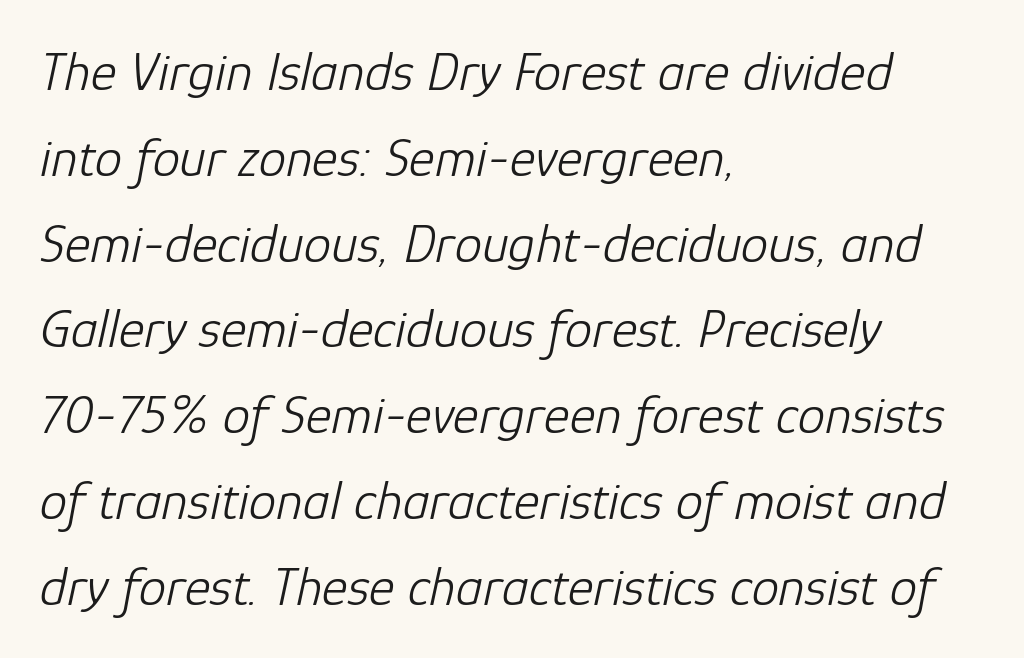
Q: Is the text bold? A: No.
Q: Is the text italic (slanted)? A: Yes, it leans right by about 12 degrees.
Q: Is the text underlined? A: No.
Q: How is the paragraph aligned? A: Left-aligned.
Q: Is the spacing between letters normal or unusually wide? A: Normal.
Q: Is the spacing between lines tight, normal or loose? A: Normal.
Q: Width (condensed, normal, or wide)? A: Normal.
Q: Stroke contrast? A: Low.
Q: x-height? A: Medium.
Q: Monospaced? A: No.
